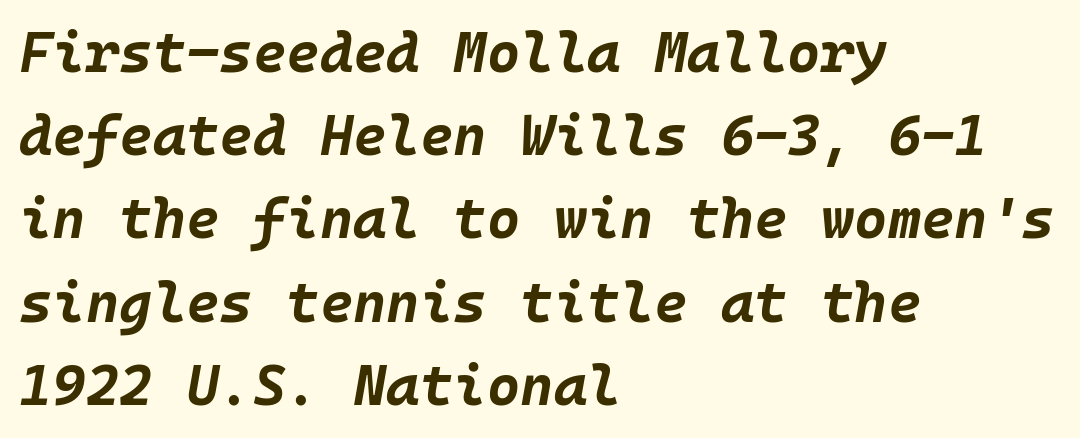
{"italic": "yes", "lean": "right", "slant_degrees": 10, "bold": "yes", "weight": "bold", "width": "normal", "stroke_contrast": "low", "x_height": "large", "underline": "no", "align": "left", "line_spacing": "normal", "line_spacing_ratio": 1.46, "letter_spacing": "normal", "letter_spacing_em": 0.0, "glyph_px": 57}
